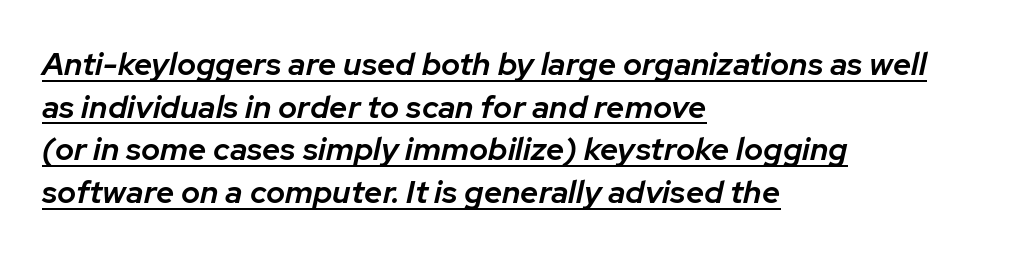
On the weight axis this lands at semibold, roughly 600. Line starts are locked; line ends wander. This sample has the flowing, uneven cadence of proportional lettering. Notice how descenders clear the ascenders below comfortably — that's standard leading.
